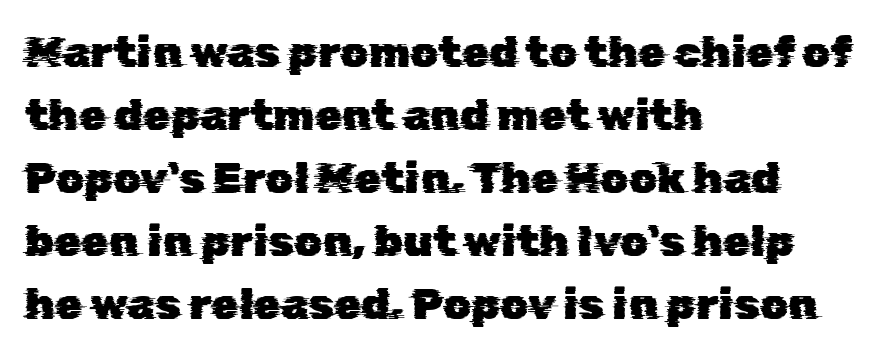
Q: Is the typeface a serif or a sans-serif typeface? A: Sans-serif.
Q: Is the text underlined? A: No.
Q: How is the paragraph aligned? A: Left-aligned.
Q: Is the spacing between letters normal or unusually wide? A: Normal.
Q: Is the spacing between lines tight, normal or loose? A: Normal.
Q: Width (condensed, normal, or wide)? A: Normal.
Q: Stroke contrast? A: Low.
Q: x-height? A: Medium.
Q: Monospaced? A: No.
